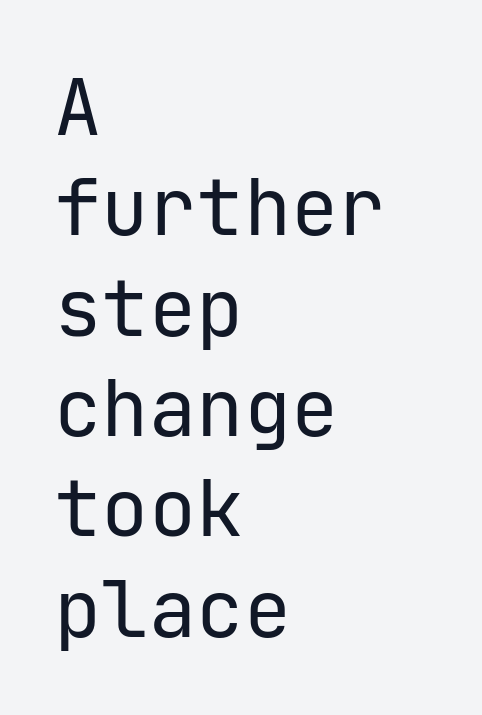
The image shows 79 px regular-weight sans-serif type, upright; set left-aligned, normal line spacing (1.27x), normal letter spacing, not underlined; low stroke contrast and a medium x-height.
